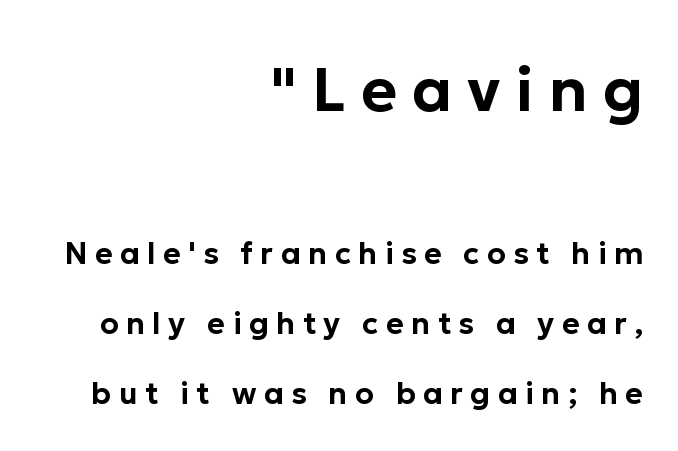
Q: Is the text italic (slanted)? A: No, it is upright.
Q: Is the typeface a serif or a sans-serif typeface? A: Sans-serif.
Q: Is the text underlined? A: No.
Q: How is the paragraph aligned? A: Right-aligned.
Q: Is the spacing between letters normal or unusually wide? A: Unusually wide.
Q: Is the spacing between lines tight, normal or loose? A: Loose.
Q: Which block of text is set in a larger size, the first (top) or the second (bottom)? A: The first (top) one.
Q: Width (condensed, normal, or wide)? A: Normal.
Q: Stroke contrast? A: Low.
Q: x-height? A: Medium.
Q: Monospaced? A: No.
